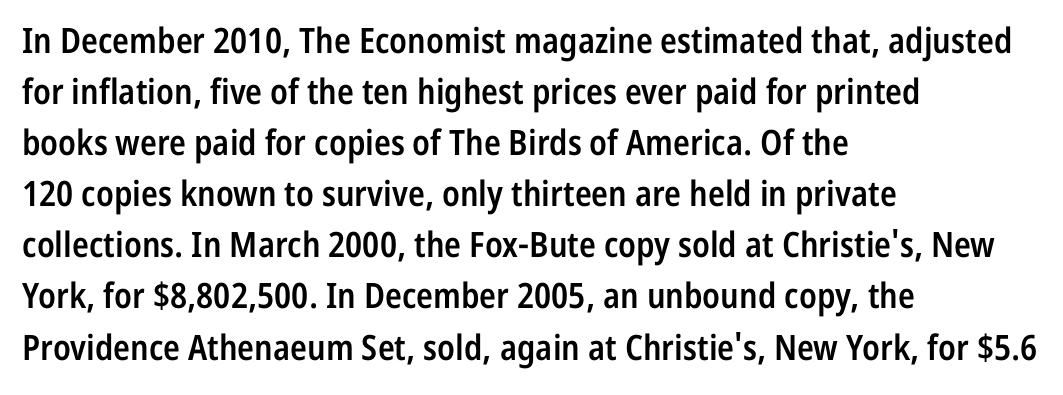
The image shows 35 px semibold, condensed sans-serif type, upright; set left-aligned, normal line spacing (1.46x), normal letter spacing, not underlined; low stroke contrast and a medium x-height.
